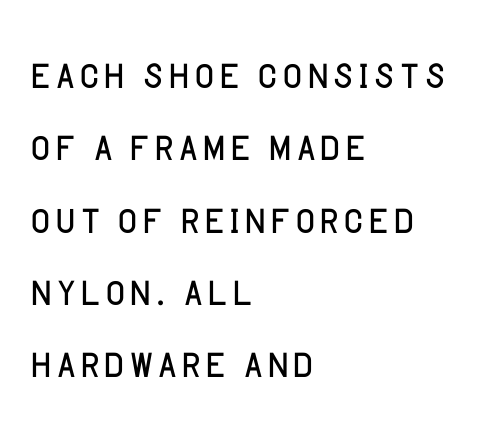
Q: Is the text bold? A: No.
Q: Is the text italic (slanted)? A: No, it is upright.
Q: Is the typeface a serif or a sans-serif typeface? A: Sans-serif.
Q: Is the text underlined? A: No.
Q: How is the paragraph aligned? A: Left-aligned.
Q: Is the spacing between letters normal or unusually wide? A: Normal.
Q: Is the spacing between lines tight, normal or loose? A: Normal.
Q: Width (condensed, normal, or wide)? A: Normal.
Q: Stroke contrast? A: Low.
Q: x-height? A: Large.
Q: Monospaced? A: No.
